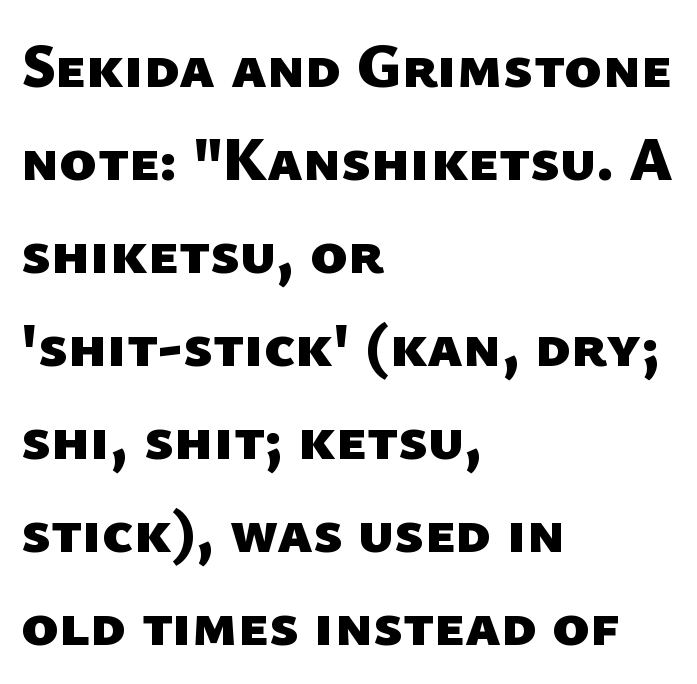
Q: Is the text bold? A: Yes.
Q: Is the typeface a serif or a sans-serif typeface? A: Sans-serif.
Q: Is the text underlined? A: No.
Q: How is the paragraph aligned? A: Left-aligned.
Q: Is the spacing between letters normal or unusually wide? A: Normal.
Q: Is the spacing between lines tight, normal or loose? A: Normal.
Q: Width (condensed, normal, or wide)? A: Normal.
Q: Stroke contrast? A: Low.
Q: x-height? A: Medium.
Q: Monospaced? A: No.
